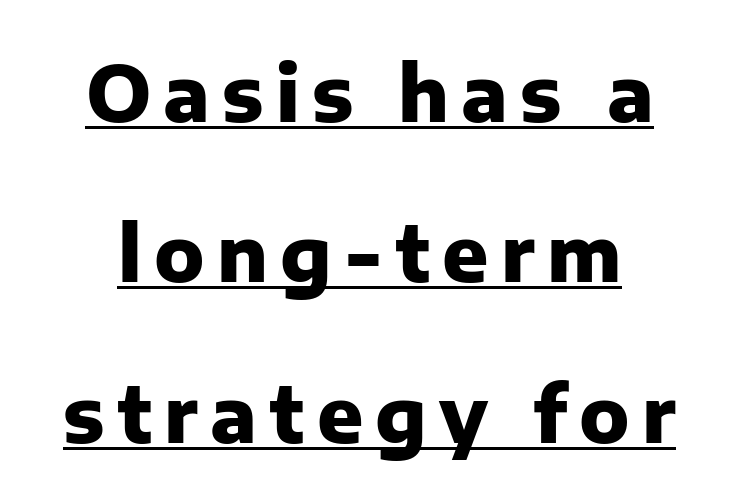
The image shows 76 px heavy sans-serif type, upright; set loose line spacing (2.11x), underlined; low stroke contrast and a medium x-height.
